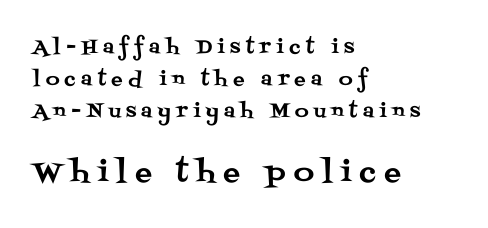
Q: Is the text italic (slanted)? A: No, it is upright.
Q: Is the typeface a serif or a sans-serif typeface? A: Serif.
Q: Is the text underlined? A: No.
Q: How is the paragraph aligned? A: Left-aligned.
Q: Is the spacing between letters normal or unusually wide? A: Unusually wide.
Q: Is the spacing between lines tight, normal or loose? A: Normal.
Q: Which block of text is set in a larger size, the first (top) or the second (bottom)? A: The second (bottom) one.
Q: Width (condensed, normal, or wide)? A: Normal.
Q: Stroke contrast? A: Medium.
Q: x-height? A: Large.
Q: Monospaced? A: No.
